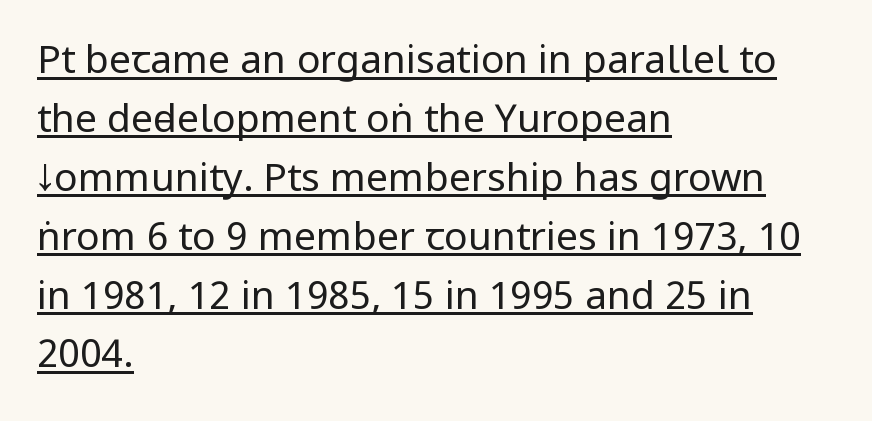
Stems here are at most as thick as an everyday book face. The letters carry no serifs — their stems end cleanly without finishing strokes. A student would call this left alignment; a typographer would say flush left, rag right. Horizontal bands of white between lines are of average thickness. Check the space under the baseline: a stroke is drawn there. The rendering uses natural spacing where letterforms have individual widths.
